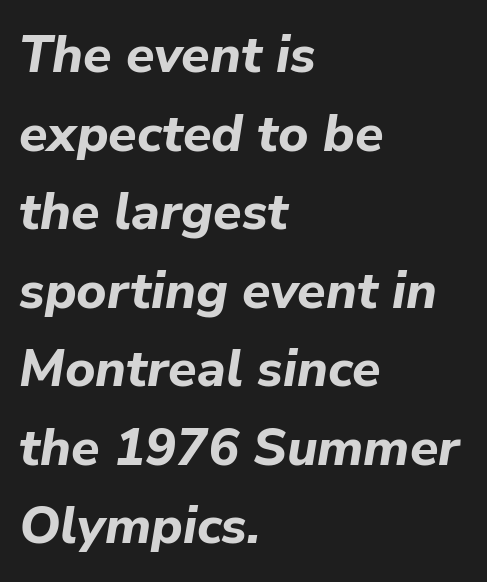
The image shows 52 px bold type, italic (leaning right); set left-aligned, normal line spacing (1.51x), normal letter spacing, not underlined; low stroke contrast and a medium x-height.
